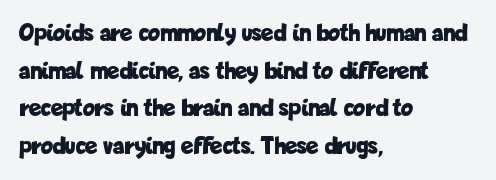
{"italic": "no", "bold": "yes", "underline": "no", "align": "left", "line_spacing": "normal", "line_spacing_ratio": 1.51, "letter_spacing": "normal", "letter_spacing_em": 0.0, "glyph_px": 25}
